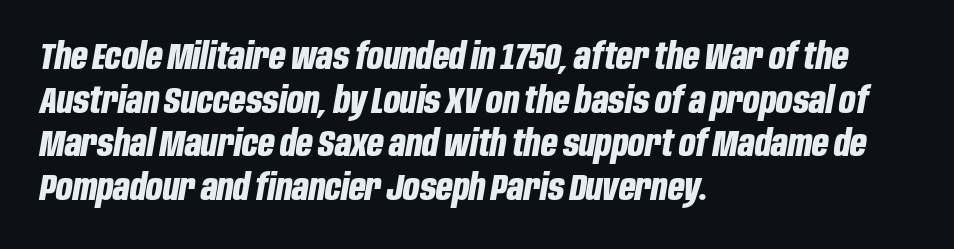
{"italic": "yes", "lean": "right", "slant_degrees": 10, "bold": "yes", "weight": "bold", "width": "condensed", "stroke_contrast": "low", "x_height": "large", "monospaced": "no", "underline": "no", "align": "left", "line_spacing_ratio": 1.21, "letter_spacing": "normal", "letter_spacing_em": 0.0, "glyph_px": 36}
